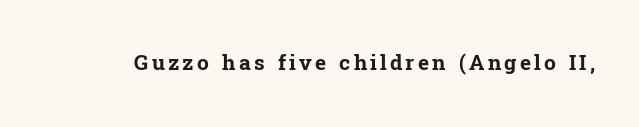
{"italic": "no", "bold": "yes", "underline": "no", "glyph_px": 21}
